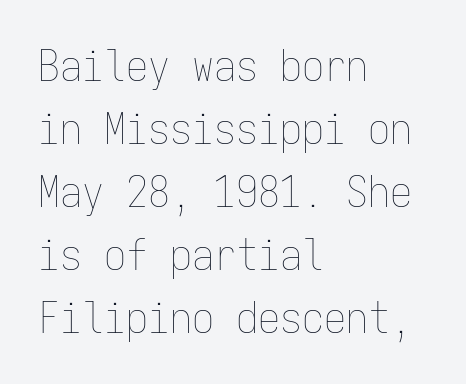
Honestly, the row spacing looks completely unremarkable. A clean baseline with only descenders dipping below it. A typesetter would mark this as roman, not italic. Is the letter spacing exaggerated? No — it looks like the ordinary default.
